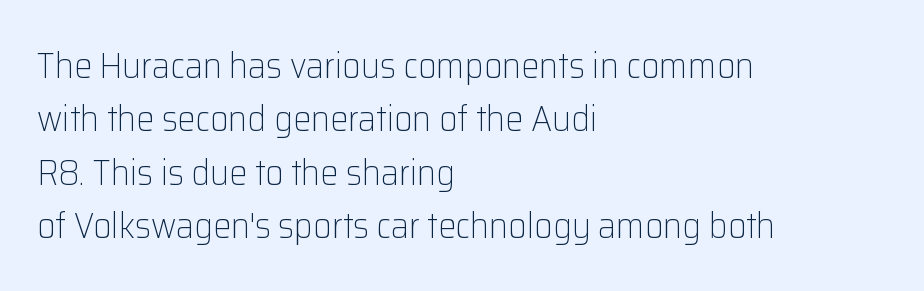
The image shows 36 px light sans-serif type, upright; set left-aligned, normal line spacing (1.48x), normal letter spacing, not underlined; low stroke contrast and a medium x-height.
